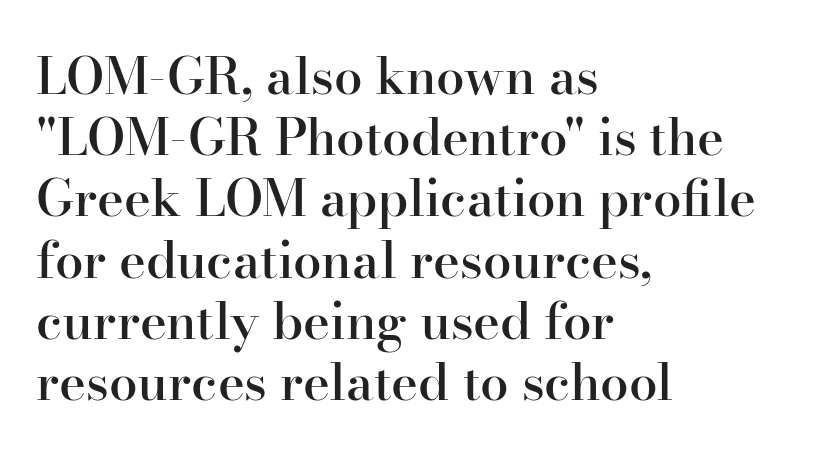
Q: Is the text bold? A: Semi-bold.
Q: Is the text italic (slanted)? A: No, it is upright.
Q: Is the typeface a serif or a sans-serif typeface? A: Serif.
Q: Is the text underlined? A: No.
Q: How is the paragraph aligned? A: Left-aligned.
Q: Is the spacing between letters normal or unusually wide? A: Normal.
Q: Width (condensed, normal, or wide)? A: Normal.
Q: Stroke contrast? A: High.
Q: x-height? A: Small.
Q: Monospaced? A: No.
